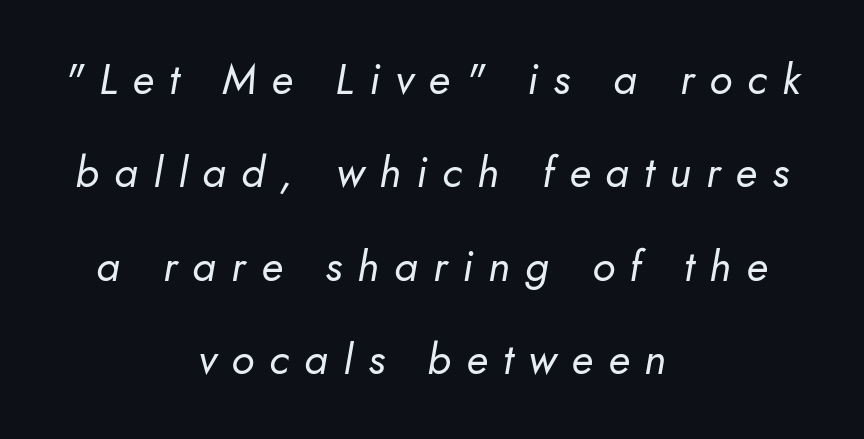
Q: Is the text bold? A: No.
Q: Is the text italic (slanted)? A: Yes, it leans right by about 10 degrees.
Q: Is the text underlined? A: No.
Q: How is the paragraph aligned? A: Centered.
Q: Is the spacing between letters normal or unusually wide? A: Unusually wide.
Q: Is the spacing between lines tight, normal or loose? A: Loose.
Q: Width (condensed, normal, or wide)? A: Normal.
Q: Stroke contrast? A: Low.
Q: x-height? A: Small.
Q: Monospaced? A: No.
